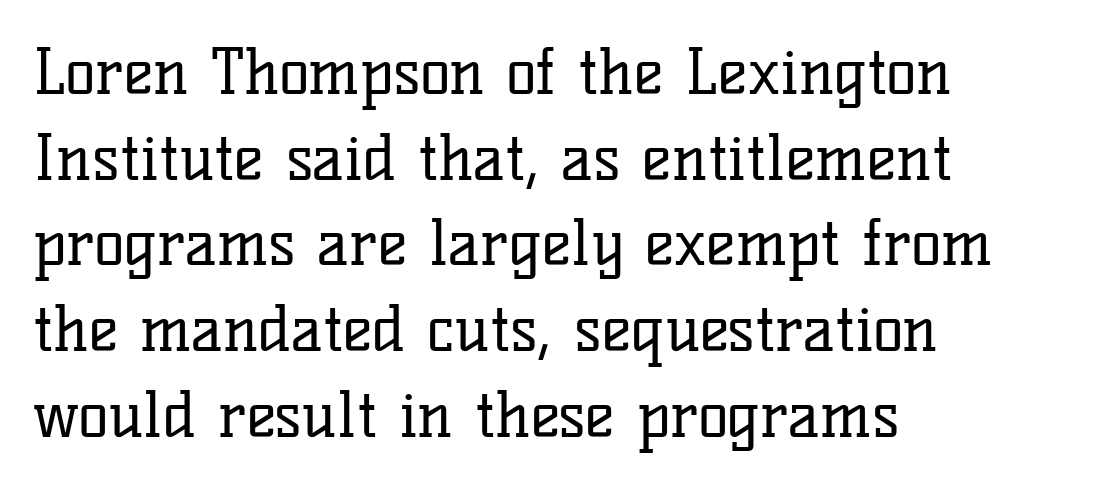
This sample keeps an unexceptional amount of space between lines. Is this a fixed-width face? No — the glyphs have proportional, varying widths. Is the type heavy? It reads as light-to-regular instead. Short and long lines alike share a common starting point at left.
